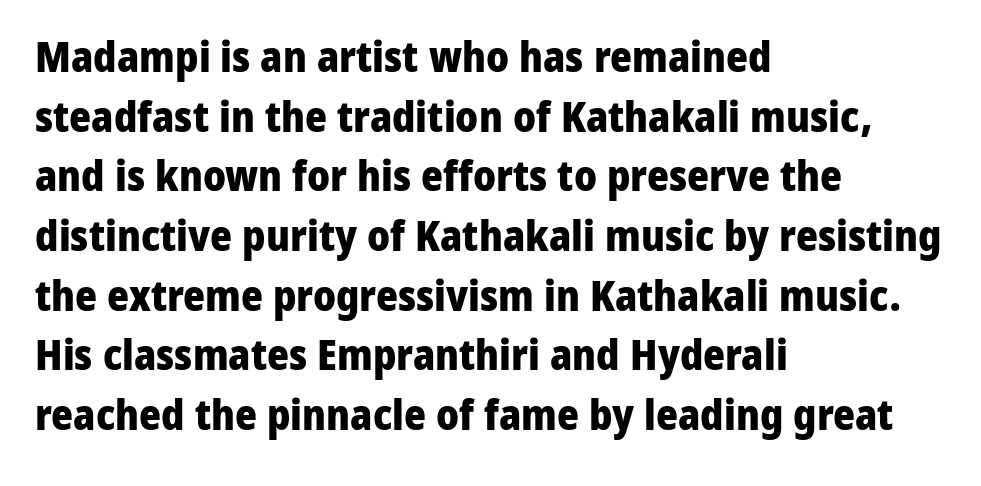
The image shows 42 px heavy sans-serif type, upright; set left-aligned, normal line spacing (1.42x), normal letter spacing, not underlined; low stroke contrast and a medium x-height.
